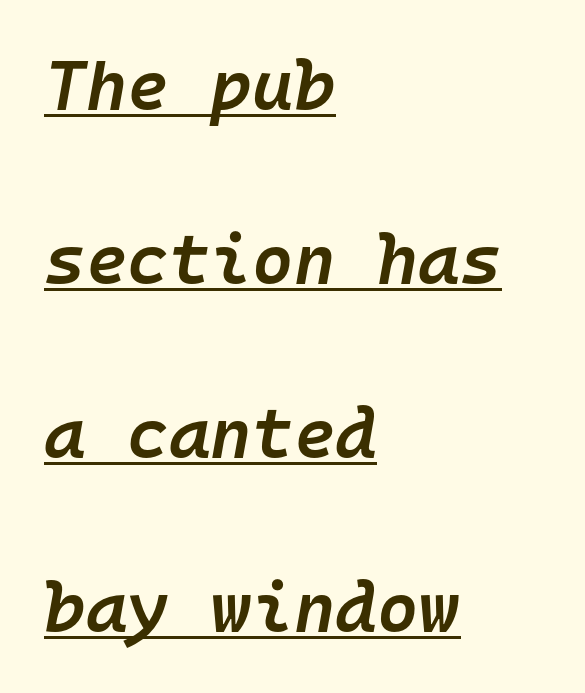
Standard letterfit; no display-style spreading of the glyphs. Does the lettering tilt? It does — this is italic. These lines stand farther apart than default settings would place them. The words here are underlined. Set as a demibold, roughly 600 on the weight scale.
